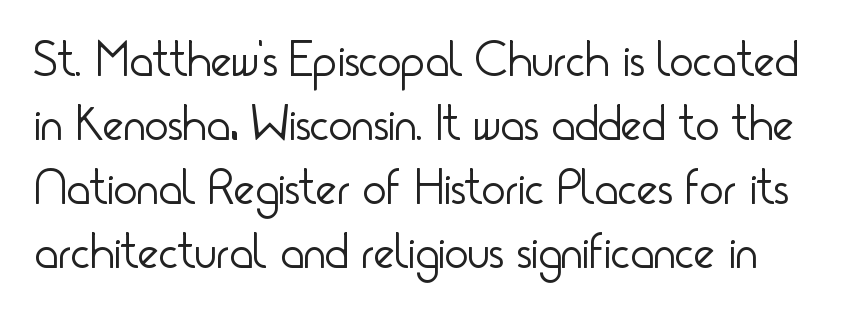
The image shows 50 px light, condensed sans-serif type, upright; set normal line spacing (1.28x), normal letter spacing, not underlined; low stroke contrast and a small x-height.
